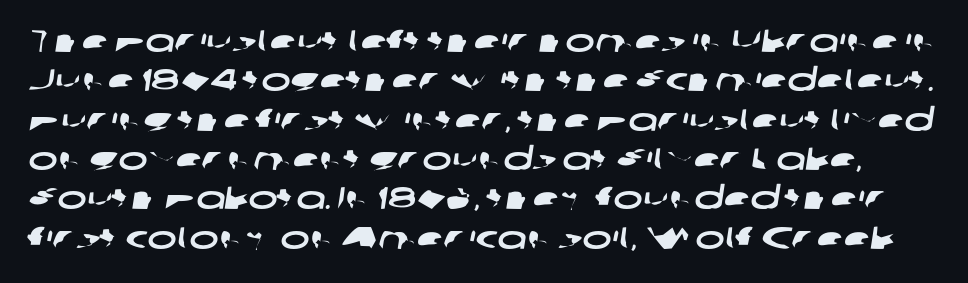
Notice how descenders clear the ascenders below comfortably — that's standard leading. These lines keep a tight, regular rhythm from letter to letter. Only glyphs here, with clear space below each row. Here the designer chose a conventional face with non-uniform glyph widths. Look at the bottom of the vertical strokes: they stop flat, with no serifs.
